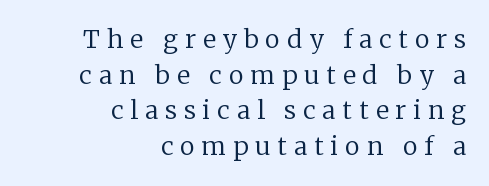
Q: Is the text bold? A: No.
Q: Is the text italic (slanted)? A: No, it is upright.
Q: Is the text underlined? A: No.
Q: How is the paragraph aligned? A: Right-aligned.
Q: Is the spacing between letters normal or unusually wide? A: Unusually wide.
Q: Is the spacing between lines tight, normal or loose? A: Normal.
